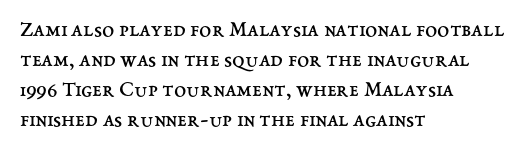
{"italic": "no", "bold": "no", "underline": "no", "align": "left", "line_spacing": "normal", "line_spacing_ratio": 1.36, "letter_spacing": "normal", "letter_spacing_em": 0.0, "glyph_px": 22}
